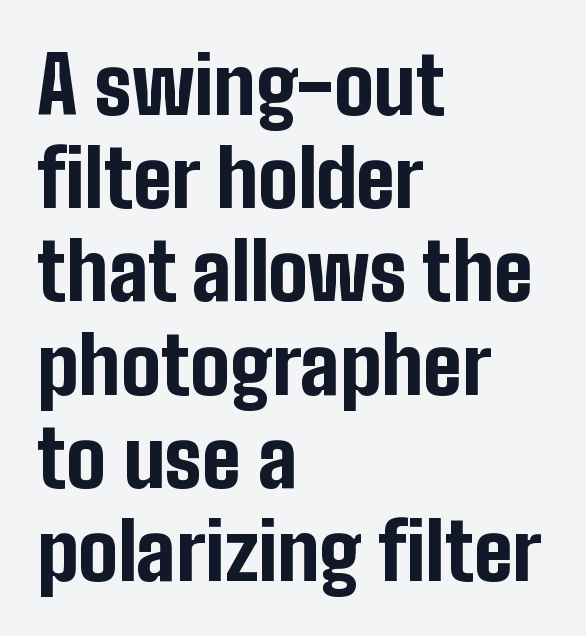
The image shows 79 px bold, condensed sans-serif type, upright; set left-aligned, line spacing 1.18x, normal letter spacing, not underlined; low stroke contrast and a medium x-height.
